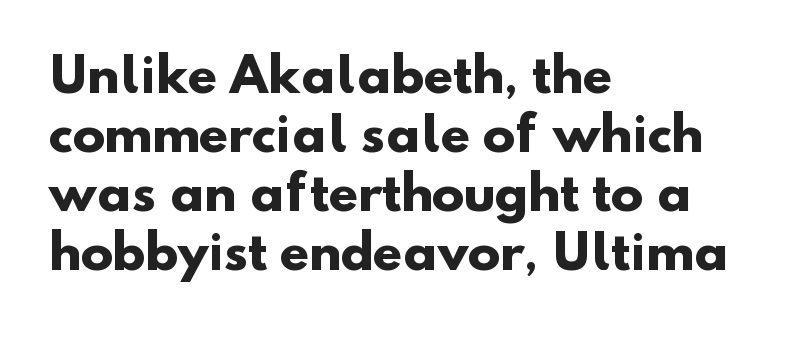
The font is running at its bold setting. The letterforms sit shoulder to shoulder at normal distance. To sum up the face: it is a sans, with no serifs. The setting favours the left margin, as ordinary paragraphs usually do.
